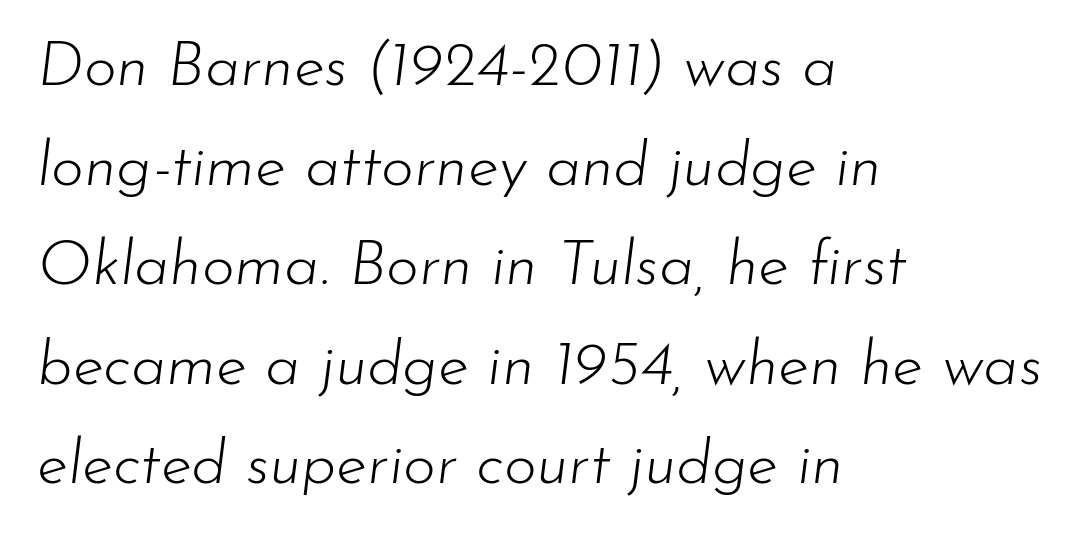
{"italic": "yes", "lean": "right", "slant_degrees": 7, "bold": "no", "weight": "light", "width": "normal", "stroke_contrast": "low", "x_height": "small", "monospaced": "no", "underline": "no", "align": "left", "line_spacing": "normal", "line_spacing_ratio": 1.58, "letter_spacing": "normal", "letter_spacing_em": 0.0, "glyph_px": 63}
